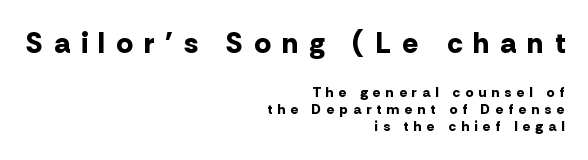
{"serif": "no", "italic": "no", "bold": "yes", "weight": "bold", "width": "normal", "stroke_contrast": "low", "x_height": "medium", "monospaced": "no", "underline": "no", "align": "right", "line_spacing_ratio": 1.22, "letter_spacing": "wide", "letter_spacing_em": 0.39, "larger_block": "first", "size_ratio": 2.07, "glyph_px": 29}
